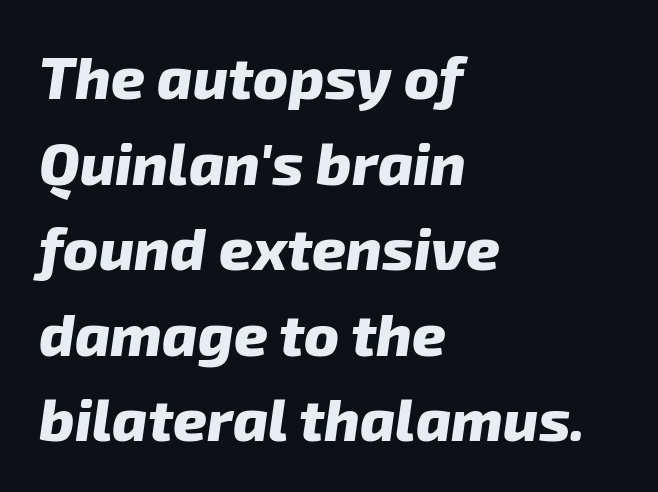
Q: Is the text bold? A: Yes.
Q: Is the typeface a serif or a sans-serif typeface? A: Sans-serif.
Q: Is the text underlined? A: No.
Q: How is the paragraph aligned? A: Left-aligned.
Q: Is the spacing between letters normal or unusually wide? A: Normal.
Q: Is the spacing between lines tight, normal or loose? A: Normal.
Q: Width (condensed, normal, or wide)? A: Normal.
Q: Stroke contrast? A: Low.
Q: x-height? A: Medium.
Q: Monospaced? A: No.
